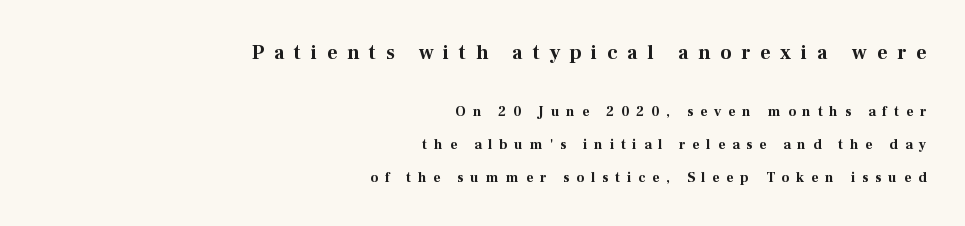
Q: Is the text bold? A: Yes.
Q: Is the text italic (slanted)? A: No, it is upright.
Q: Is the text underlined? A: No.
Q: How is the paragraph aligned? A: Right-aligned.
Q: Is the spacing between letters normal or unusually wide? A: Unusually wide.
Q: Is the spacing between lines tight, normal or loose? A: Loose.
Q: Which block of text is set in a larger size, the first (top) or the second (bottom)? A: The first (top) one.
